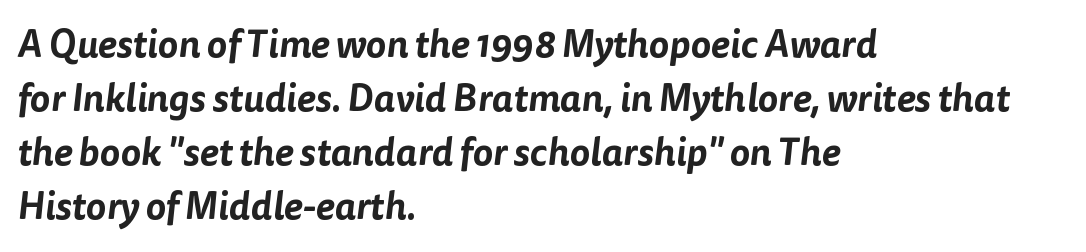
Q: Is the typeface a serif or a sans-serif typeface? A: Sans-serif.
Q: Is the text underlined? A: No.
Q: How is the paragraph aligned? A: Left-aligned.
Q: Is the spacing between letters normal or unusually wide? A: Normal.
Q: Is the spacing between lines tight, normal or loose? A: Normal.
Q: Width (condensed, normal, or wide)? A: Normal.
Q: Stroke contrast? A: Low.
Q: x-height? A: Medium.
Q: Monospaced? A: No.
